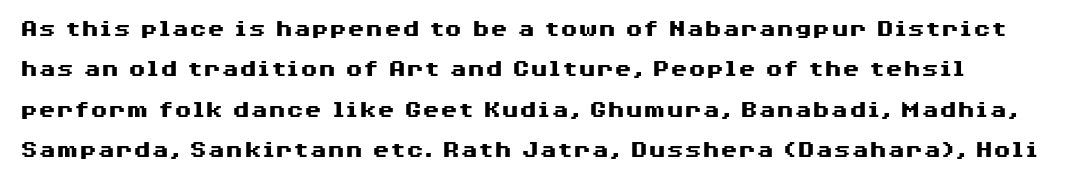
{"italic": "no", "bold": "yes", "underline": "no", "line_spacing": "normal", "line_spacing_ratio": 1.55, "letter_spacing": "normal", "letter_spacing_em": 0.0, "glyph_px": 26}
